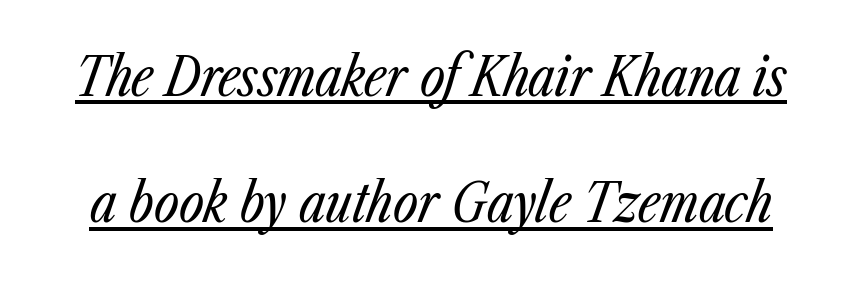
Q: Is the text bold? A: No.
Q: Is the text italic (slanted)? A: Yes, it leans right by about 23 degrees.
Q: Is the text underlined? A: Yes.
Q: Is the spacing between letters normal or unusually wide? A: Normal.
Q: Is the spacing between lines tight, normal or loose? A: Loose.
Q: Width (condensed, normal, or wide)? A: Condensed.
Q: Stroke contrast? A: Low.
Q: x-height? A: Medium.
Q: Monospaced? A: No.
